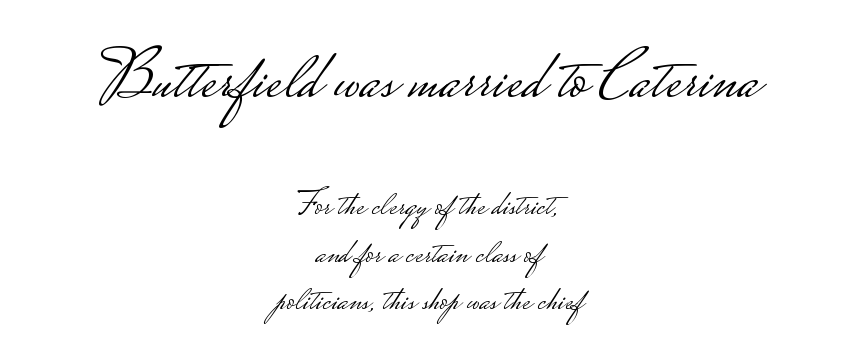
Q: Is the text bold? A: No.
Q: Is the text italic (slanted)? A: Yes.
Q: Is the typeface a serif or a sans-serif typeface? A: Sans-serif.
Q: Is the text underlined? A: No.
Q: How is the paragraph aligned? A: Centered.
Q: Is the spacing between letters normal or unusually wide? A: Normal.
Q: Is the spacing between lines tight, normal or loose? A: Normal.
Q: Which block of text is set in a larger size, the first (top) or the second (bottom)? A: The first (top) one.
Q: Width (condensed, normal, or wide)? A: Wide.
Q: Stroke contrast? A: Low.
Q: Monospaced? A: No.
